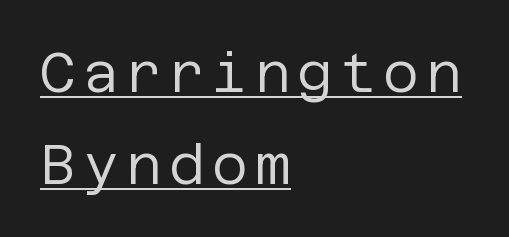
The image shows 55 px regular-weight sans-serif type, upright; set left-aligned, normal line spacing (1.67x), underlined; low stroke contrast and a large x-height.
